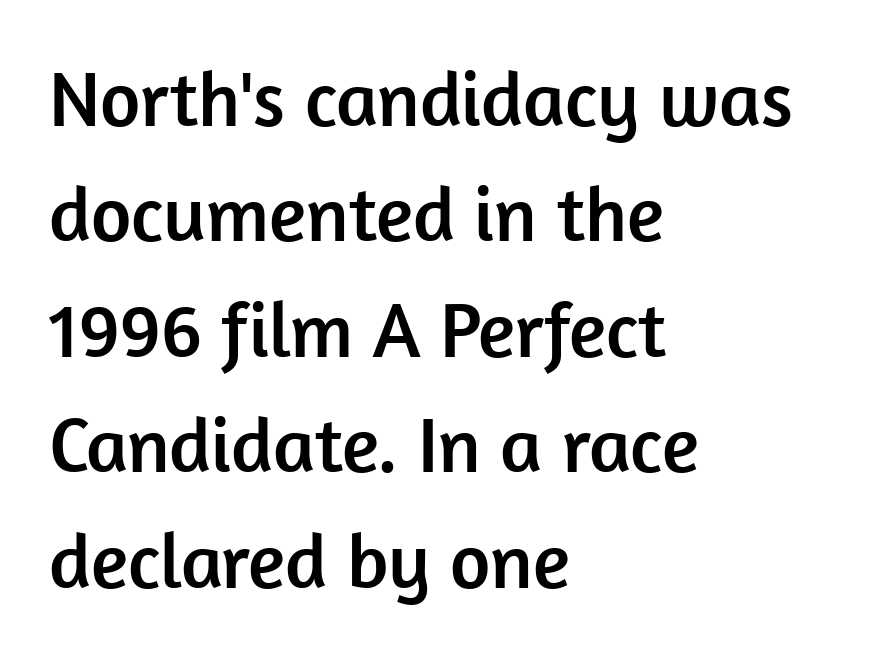
Quick note: not italic, upright. Look at the tracking — it's just the regular setting, nothing added. The setting favours the left margin, as ordinary paragraphs usually do. The zone under the glyphs is completely vacant. The line-height multiplier appears to be the usual default.
